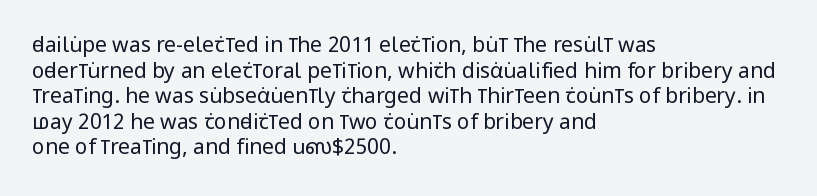
Q: Is the text bold? A: No.
Q: Is the text italic (slanted)? A: No, it is upright.
Q: Is the text underlined? A: No.
Q: How is the paragraph aligned? A: Left-aligned.
Q: Is the spacing between letters normal or unusually wide? A: Normal.
